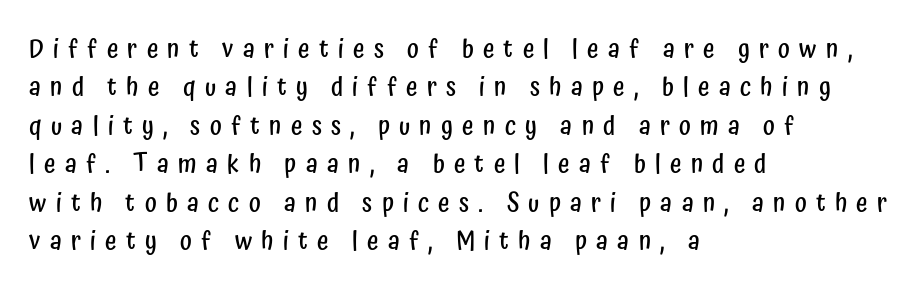
Q: Is the text bold? A: Semi-bold.
Q: Is the text italic (slanted)? A: No, it is upright.
Q: Is the text underlined? A: No.
Q: How is the paragraph aligned? A: Left-aligned.
Q: Is the spacing between letters normal or unusually wide? A: Unusually wide.
Q: Is the spacing between lines tight, normal or loose? A: Normal.
